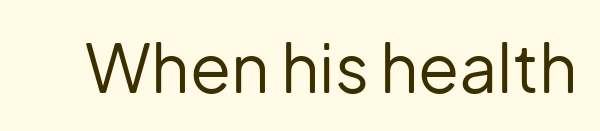
In terms of letterform style, serifs are entirely absent. You could call the tracking neutral — neither tight nor loose. The face looks like a standard text weight, possibly lighter. This sample uses an upright cut, with every glyph sitting square on the baseline. The string is rendered with underlining switched off. Note the varied advance widths — an 'i' is clearly narrower than an 'm'.
